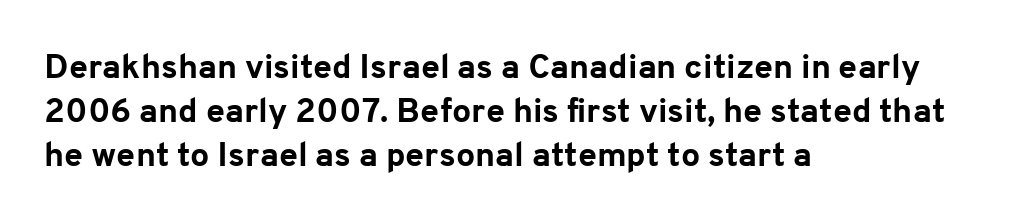
{"serif": "no", "italic": "no", "bold": "yes", "weight": "bold", "width": "normal", "stroke_contrast": "low", "x_height": "medium", "monospaced": "no", "underline": "no", "align": "left", "line_spacing": "normal", "line_spacing_ratio": 1.3, "letter_spacing": "normal", "letter_spacing_em": 0.0, "glyph_px": 34}
